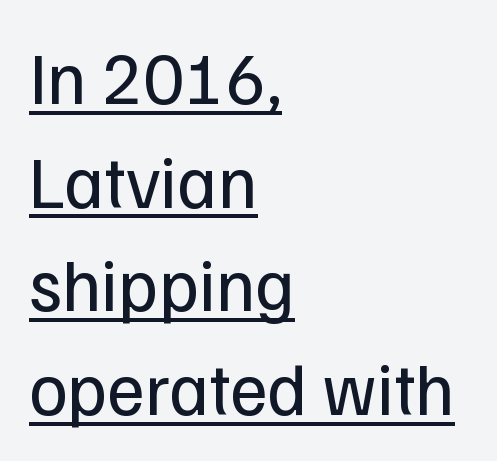
Q: Is the text bold? A: No.
Q: Is the text italic (slanted)? A: No, it is upright.
Q: Is the typeface a serif or a sans-serif typeface? A: Sans-serif.
Q: Is the text underlined? A: Yes.
Q: How is the paragraph aligned? A: Left-aligned.
Q: Is the spacing between letters normal or unusually wide? A: Normal.
Q: Is the spacing between lines tight, normal or loose? A: Normal.
Q: Width (condensed, normal, or wide)? A: Normal.
Q: Stroke contrast? A: Low.
Q: x-height? A: Medium.
Q: Monospaced? A: No.
